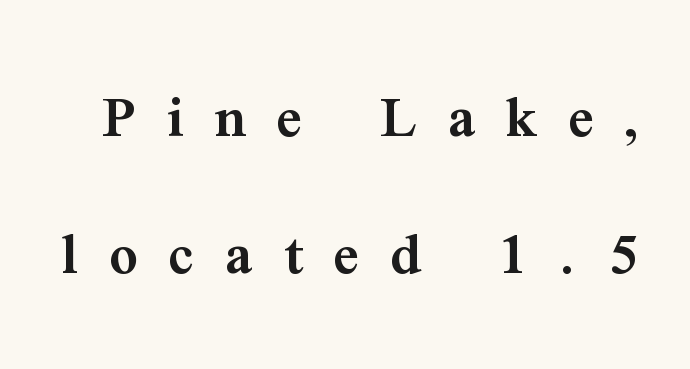
This sample uses a serif face. What stands out about the letter spacing? Its width — letters are far apart. Think of a printed novel: that variable character pitch is what you see here. Successive baselines arrive slowly, with a big drop between each.
